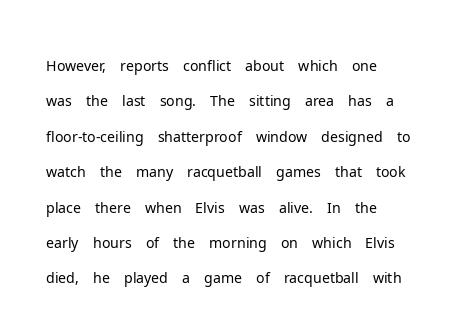
{"serif": "no", "italic": "no", "bold": "no", "weight": "light", "width": "normal", "stroke_contrast": "low", "x_height": "medium", "monospaced": "no", "underline": "no", "line_spacing_ratio": 1.22, "letter_spacing": "normal", "letter_spacing_em": 0.0, "glyph_px": 29}
